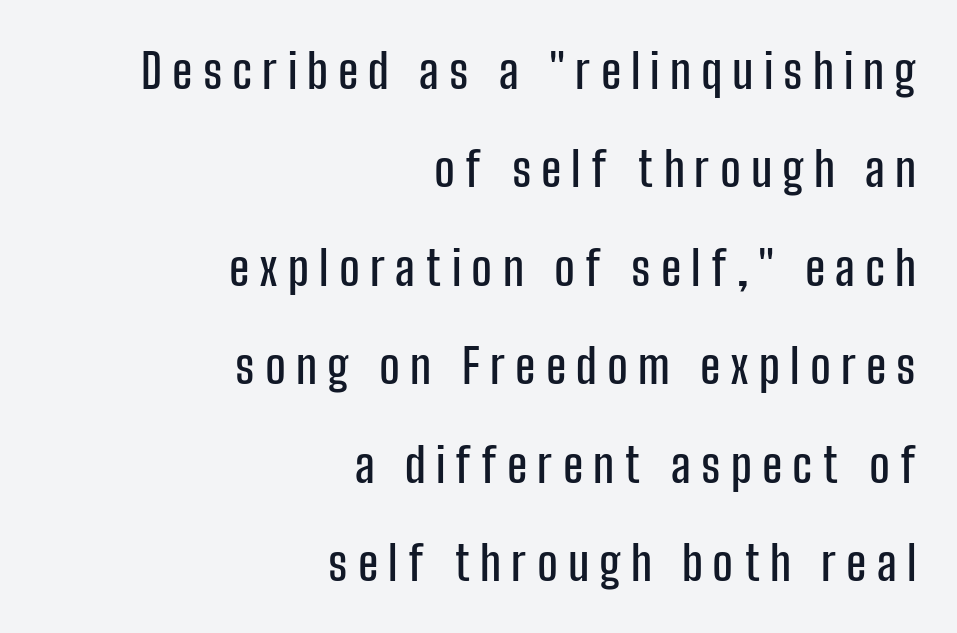
The image shows 48 px condensed sans-serif type, upright; set right-aligned, loose line spacing (2.05x), unusually wide letter spacing (+0.21 em), not underlined; low stroke contrast and a medium x-height.
